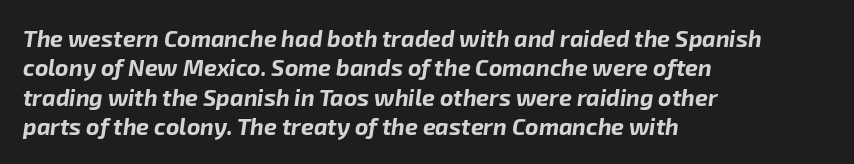
Is the type slanted? Yes — the strokes lean at a clear angle. Plenty of ink on the page — the face is bold. In terms of letterspacing, this is plain default setting. The lines in this sample share a left origin and differ only in where they stop.
